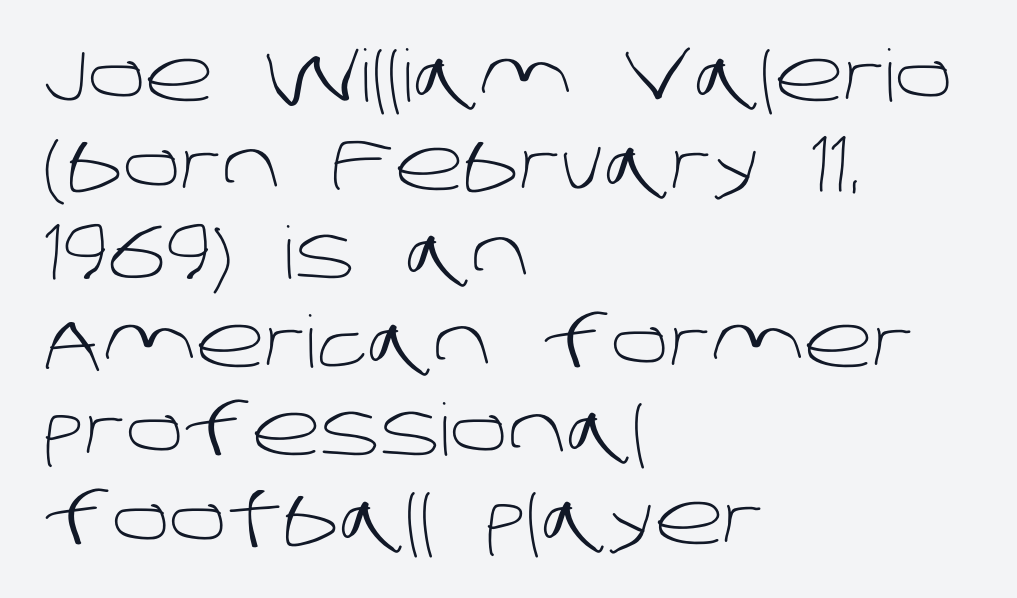
Q: Is the text bold? A: No.
Q: Is the typeface a serif or a sans-serif typeface? A: Sans-serif.
Q: Is the text underlined? A: No.
Q: How is the paragraph aligned? A: Left-aligned.
Q: Is the spacing between letters normal or unusually wide? A: Normal.
Q: Width (condensed, normal, or wide)? A: Normal.
Q: Stroke contrast? A: Low.
Q: x-height? A: Large.
Q: Monospaced? A: No.
